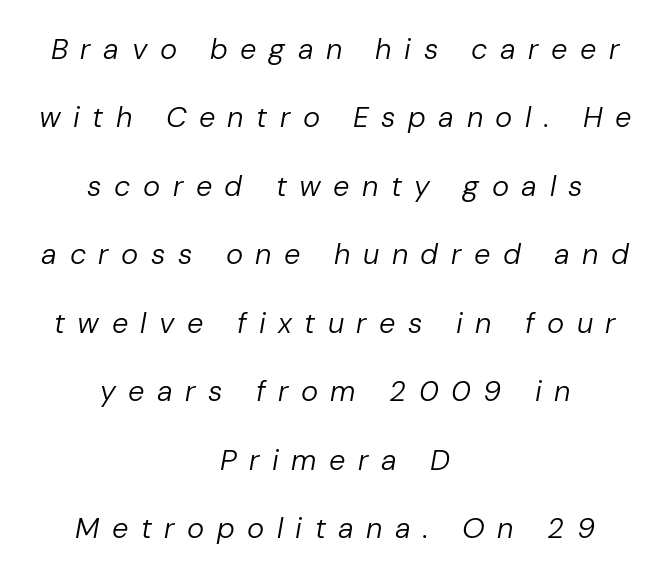
{"italic": "yes", "lean": "right", "slant_degrees": 10, "bold": "no", "weight": "regular", "width": "normal", "stroke_contrast": "low", "x_height": "medium", "monospaced": "no", "underline": "no", "align": "center", "line_spacing": "loose", "line_spacing_ratio": 2.36, "letter_spacing": "wide", "letter_spacing_em": 0.43, "glyph_px": 29}
